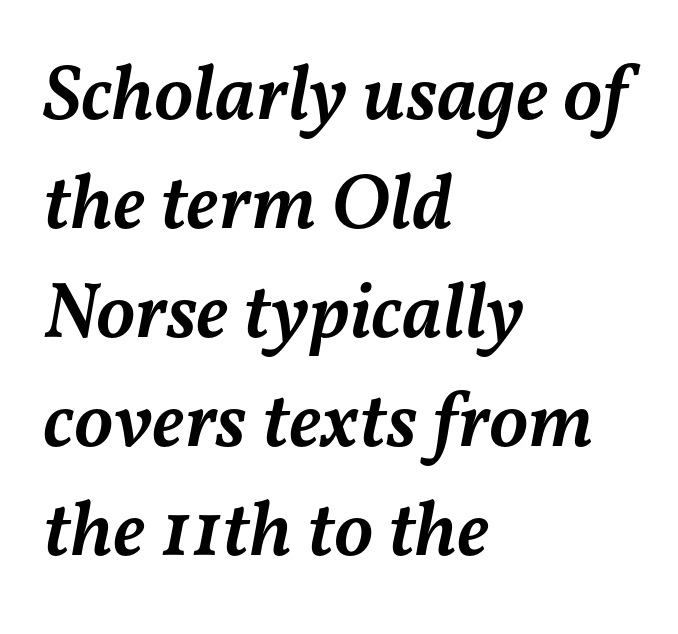
The passage is arranged the way most books set body copy — flush left. Semibold letterforms, between regular and bold. Characters follow at the spacing the type designer built in. Each new line begins a customary step beneath the previous one. In terms of posture, this sample is oblique.
